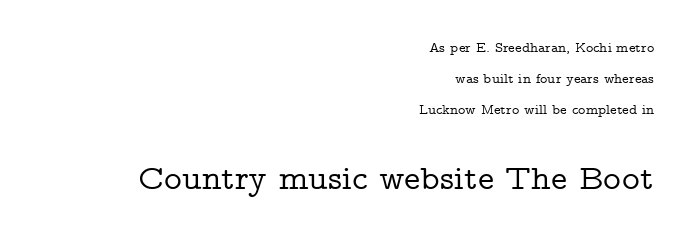
The image shows 34 px wide serif type, upright; set right-aligned, loose line spacing (2.22x), normal letter spacing, not underlined; the second (bottom) block is 2.43x larger; low stroke contrast and a medium x-height.
